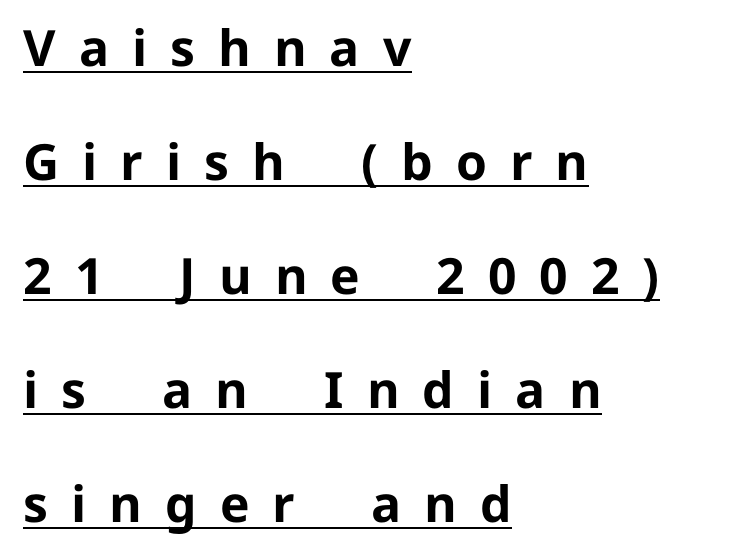
{"serif": "no", "italic": "no", "bold": "yes", "weight": "bold", "width": "normal", "stroke_contrast": "low", "x_height": "medium", "monospaced": "no", "underline": "yes", "align": "left", "line_spacing": "loose", "line_spacing_ratio": 2.28, "letter_spacing": "wide", "letter_spacing_em": 0.46, "glyph_px": 50}
